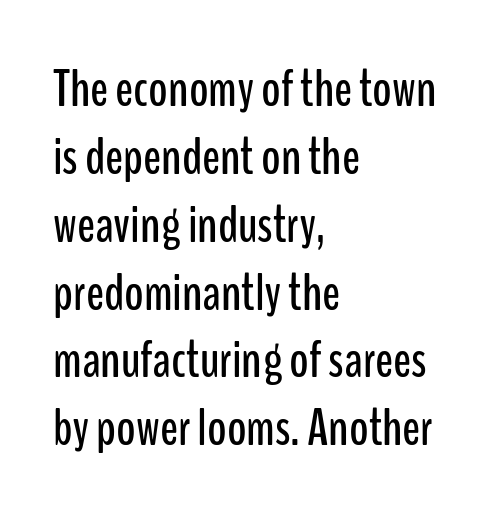
Q: Is the text italic (slanted)? A: No, it is upright.
Q: Is the typeface a serif or a sans-serif typeface? A: Sans-serif.
Q: Is the text underlined? A: No.
Q: How is the paragraph aligned? A: Left-aligned.
Q: Is the spacing between letters normal or unusually wide? A: Normal.
Q: Is the spacing between lines tight, normal or loose? A: Normal.
Q: Width (condensed, normal, or wide)? A: Condensed.
Q: Stroke contrast? A: Low.
Q: x-height? A: Medium.
Q: Monospaced? A: No.
